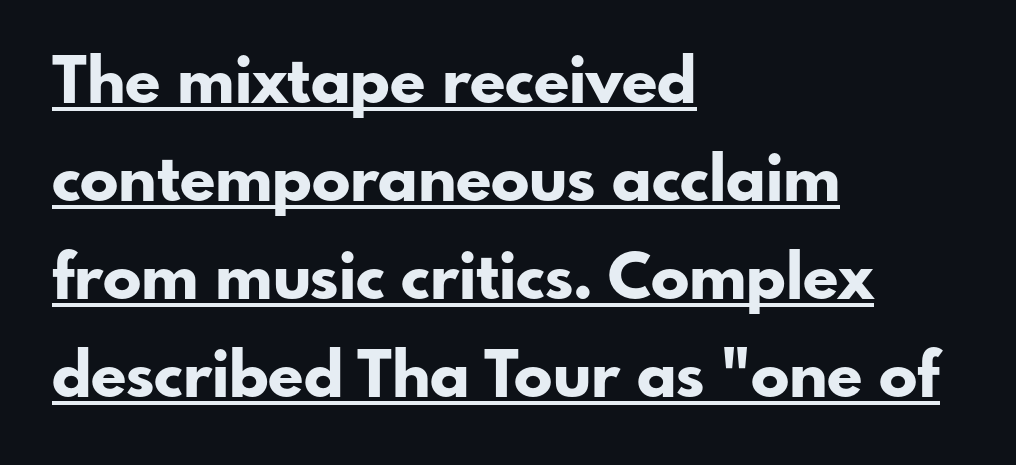
Varying glyph widths throughout — classic text-font behaviour. Does the copy run flush right? No — it runs flush left. Type style note: lacks serifs. Strong, thick strokes mark this as bold type.
